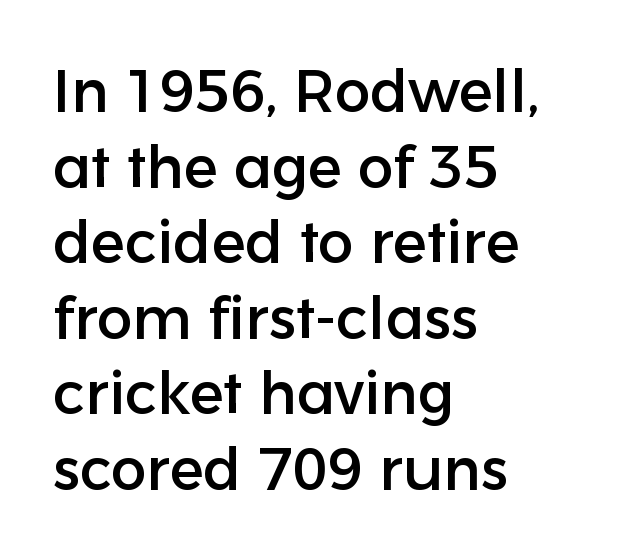
Q: Is the text italic (slanted)? A: No, it is upright.
Q: Is the typeface a serif or a sans-serif typeface? A: Sans-serif.
Q: Is the text underlined? A: No.
Q: How is the paragraph aligned? A: Left-aligned.
Q: Is the spacing between letters normal or unusually wide? A: Normal.
Q: Is the spacing between lines tight, normal or loose? A: Normal.
Q: Width (condensed, normal, or wide)? A: Normal.
Q: Stroke contrast? A: Low.
Q: x-height? A: Medium.
Q: Monospaced? A: No.
